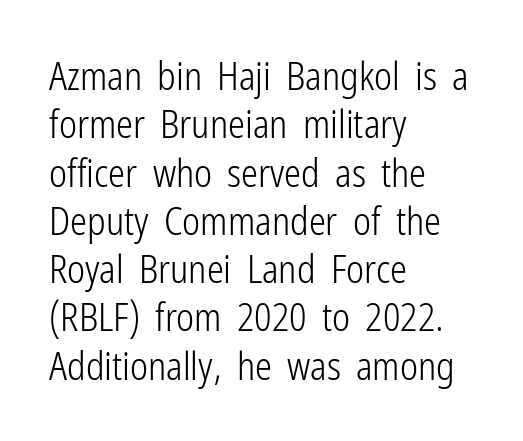
The rendering anchors every line to the left-hand side. Stroke thickness stays within the range of a standard reading face or lighter. Each letter keeps its own natural width here, so spacing adapts to shape. Serif or sans? Sans — the stroke terminals are bare. Anything drawn beneath the words? Only blank space. Is there any slant? The stems are plumb.
